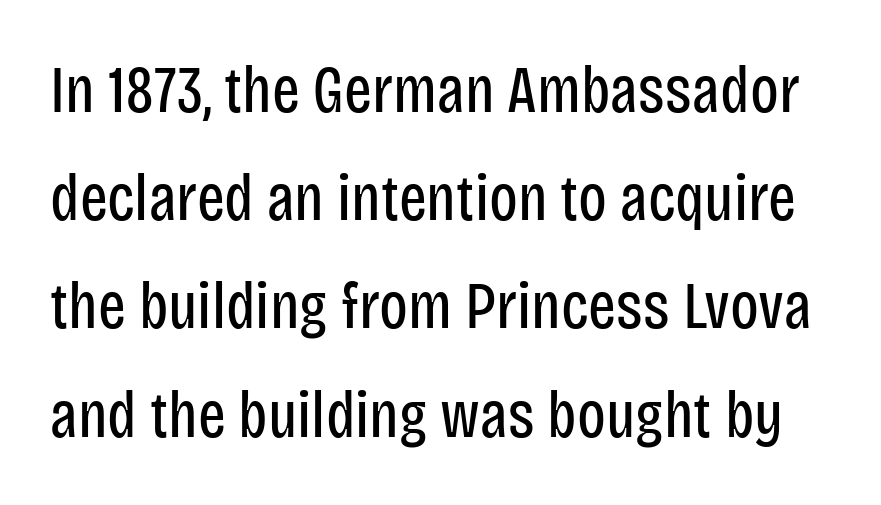
Q: Is the text bold? A: No.
Q: Is the text italic (slanted)? A: No, it is upright.
Q: Is the typeface a serif or a sans-serif typeface? A: Sans-serif.
Q: Is the text underlined? A: No.
Q: Is the spacing between letters normal or unusually wide? A: Normal.
Q: Is the spacing between lines tight, normal or loose? A: Normal.
Q: Width (condensed, normal, or wide)? A: Condensed.
Q: Stroke contrast? A: Low.
Q: x-height? A: Large.
Q: Monospaced? A: No.
